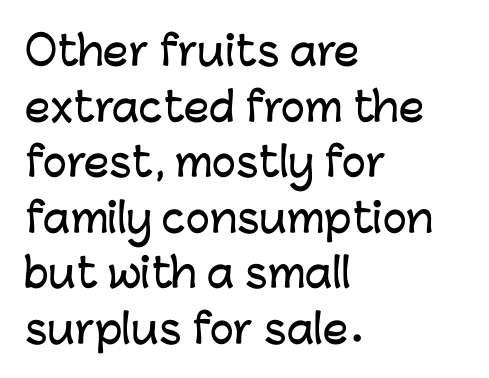
Q: Is the text italic (slanted)? A: No, it is upright.
Q: Is the typeface a serif or a sans-serif typeface? A: Sans-serif.
Q: Is the text underlined? A: No.
Q: How is the paragraph aligned? A: Left-aligned.
Q: Is the spacing between letters normal or unusually wide? A: Normal.
Q: Is the spacing between lines tight, normal or loose? A: Normal.
Q: Width (condensed, normal, or wide)? A: Normal.
Q: Stroke contrast? A: Low.
Q: x-height? A: Medium.
Q: Monospaced? A: No.
